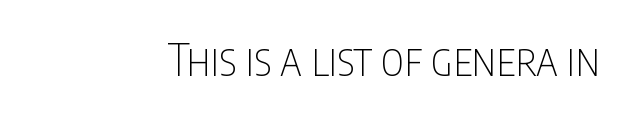
{"serif": "no", "italic": "no", "bold": "no", "weight": "thin", "width": "condensed", "stroke_contrast": "low", "x_height": "large", "monospaced": "no", "underline": "no", "letter_spacing": "normal", "letter_spacing_em": 0.0, "glyph_px": 44}
